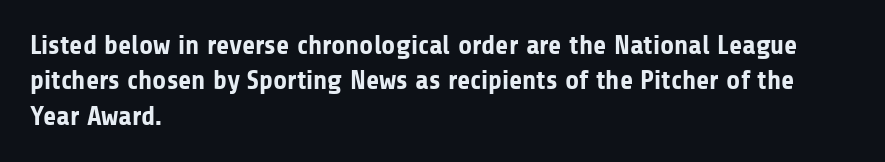
Q: Is the text bold? A: Yes.
Q: Is the text italic (slanted)? A: No, it is upright.
Q: Is the text underlined? A: No.
Q: How is the paragraph aligned? A: Left-aligned.
Q: Is the spacing between letters normal or unusually wide? A: Normal.
Q: Is the spacing between lines tight, normal or loose? A: Normal.
